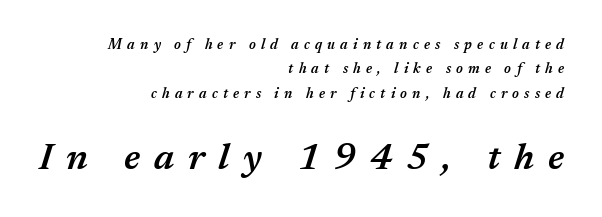
The image shows 37 px semibold type, italic (leaning right); set right-aligned, line spacing 1.74x, unusually wide letter spacing (+0.37 em), not underlined; the second (bottom) block is 2.64x larger; medium stroke contrast and a medium x-height.
